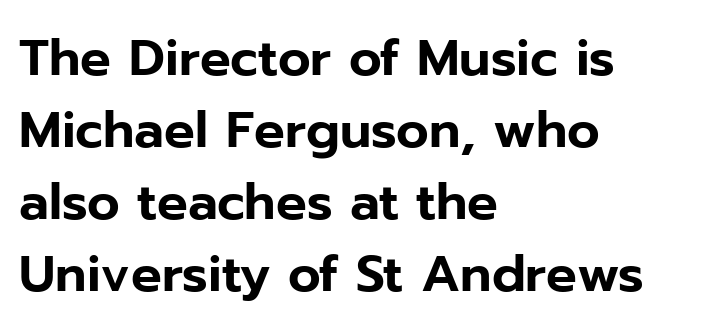
The image shows 51 px sans-serif type, upright; set left-aligned, normal line spacing (1.41x), normal letter spacing, not underlined; low stroke contrast and a medium x-height.
